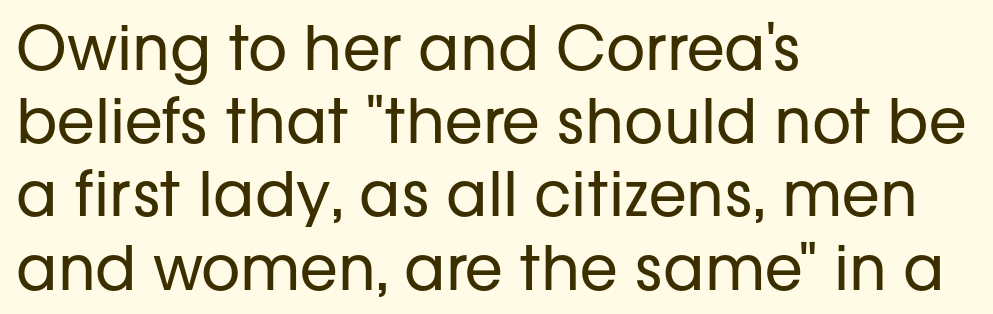
Q: Is the text bold? A: No.
Q: Is the text italic (slanted)? A: No, it is upright.
Q: Is the typeface a serif or a sans-serif typeface? A: Sans-serif.
Q: Is the text underlined? A: No.
Q: How is the paragraph aligned? A: Left-aligned.
Q: Is the spacing between letters normal or unusually wide? A: Normal.
Q: Width (condensed, normal, or wide)? A: Normal.
Q: Stroke contrast? A: Low.
Q: x-height? A: Medium.
Q: Monospaced? A: No.
